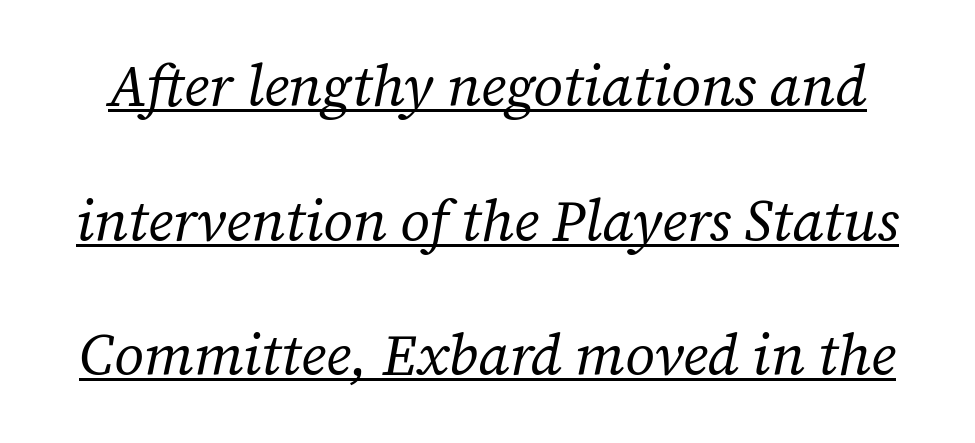
The image shows 58 px regular-weight serif type, italic (leaning right); set loose line spacing (2.32x), normal letter spacing, underlined; low stroke contrast and a medium x-height.
